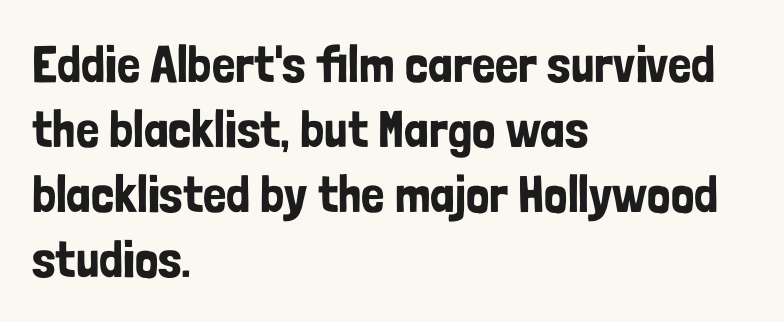
{"serif": "no", "italic": "no", "width": "condensed", "stroke_contrast": "low", "x_height": "medium", "monospaced": "no", "underline": "no", "align": "left", "line_spacing": "normal", "line_spacing_ratio": 1.25, "letter_spacing": "normal", "letter_spacing_em": 0.0, "glyph_px": 52}
